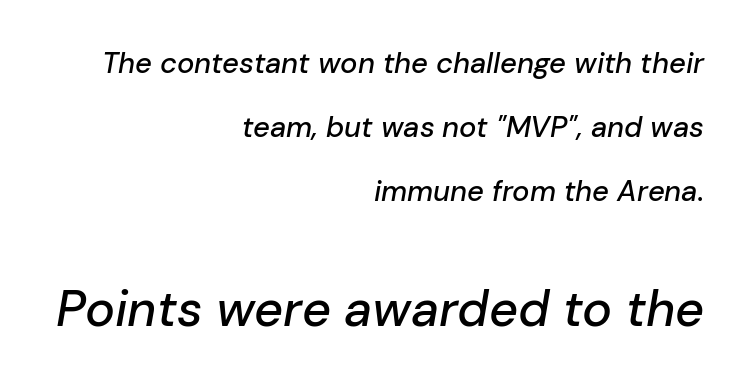
The image shows 50 px text type, italic (leaning right); set right-aligned, loose line spacing (2.21x), normal letter spacing, not underlined; the second (bottom) block is 1.72x larger; low stroke contrast and a medium x-height.
